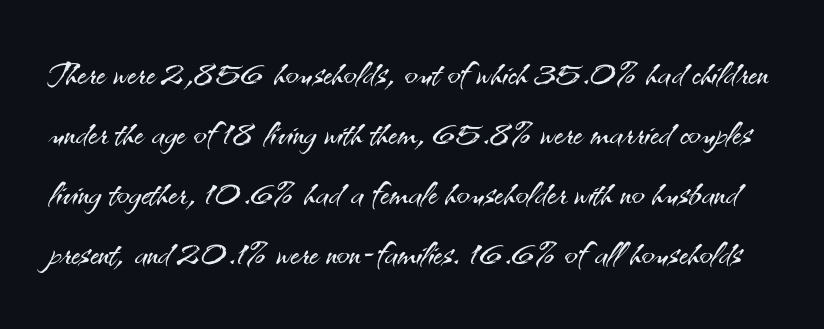
Q: Is the text bold? A: No.
Q: Is the text italic (slanted)? A: Yes.
Q: Is the typeface a serif or a sans-serif typeface? A: Sans-serif.
Q: Is the text underlined? A: No.
Q: Is the spacing between letters normal or unusually wide? A: Normal.
Q: Is the spacing between lines tight, normal or loose? A: Normal.
Q: Width (condensed, normal, or wide)? A: Normal.
Q: Stroke contrast? A: Medium.
Q: x-height? A: Small.
Q: Monospaced? A: No.
